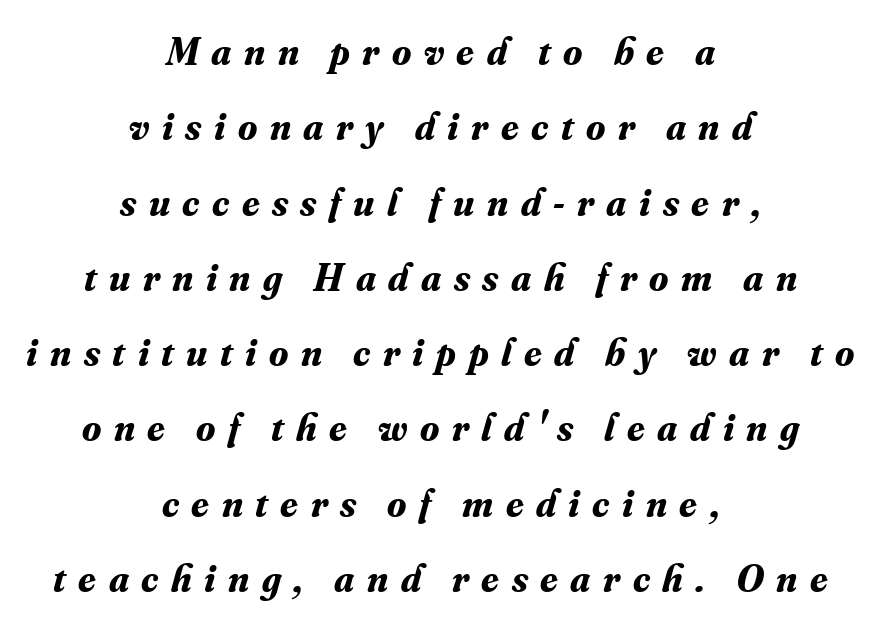
{"serif": "yes", "italic": "yes", "lean": "right", "slant_degrees": 16, "bold": "yes", "weight": "bold", "width": "normal", "stroke_contrast": "medium", "x_height": "small", "monospaced": "no", "underline": "no", "align": "center", "line_spacing": "loose", "line_spacing_ratio": 1.93, "letter_spacing": "wide", "letter_spacing_em": 0.32, "glyph_px": 39}
